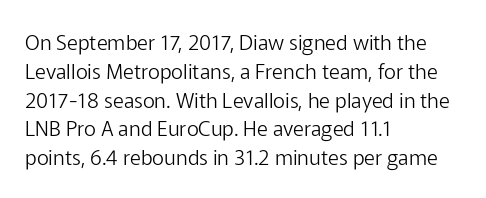
Each new line begins a customary step beneath the previous one. Stems here are at most as thick as an everyday book face. Words appear dense and cohesive because spacing is normal. Descenders hang freely into open space. The axis of the letterforms is exactly vertical.
